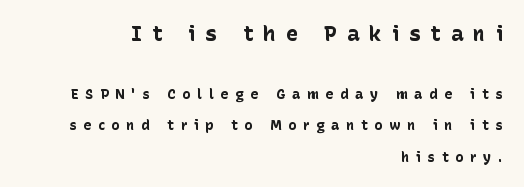
Q: Is the text bold? A: Yes.
Q: Is the text italic (slanted)? A: No, it is upright.
Q: Is the text underlined? A: No.
Q: How is the paragraph aligned? A: Right-aligned.
Q: Is the spacing between letters normal or unusually wide? A: Unusually wide.
Q: Is the spacing between lines tight, normal or loose? A: Loose.
Q: Which block of text is set in a larger size, the first (top) or the second (bottom)? A: The first (top) one.
